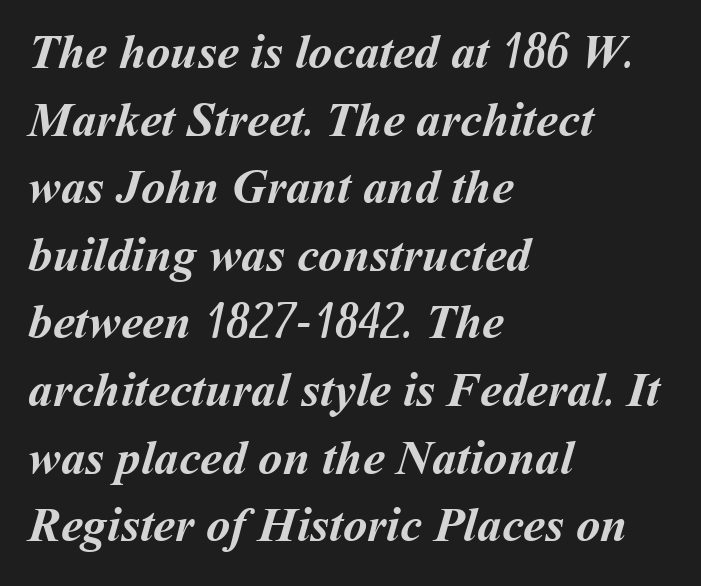
A typesetter would call this proportional, since set widths differ per character. Just letters on the line, the space beneath them empty. Rows of type keep a routine distance in the vertical direction. The ragged edge is on the right, which tells us the setting is flush left. Typesetter's note: full bold, strokes at maximum text heaviness.
